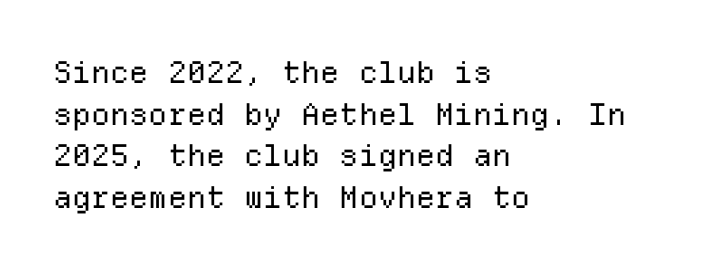
The image shows 30 px regular-weight sans-serif type, upright, monospaced; set left-aligned, normal line spacing (1.39x), normal letter spacing, not underlined; low stroke contrast and a medium x-height.
